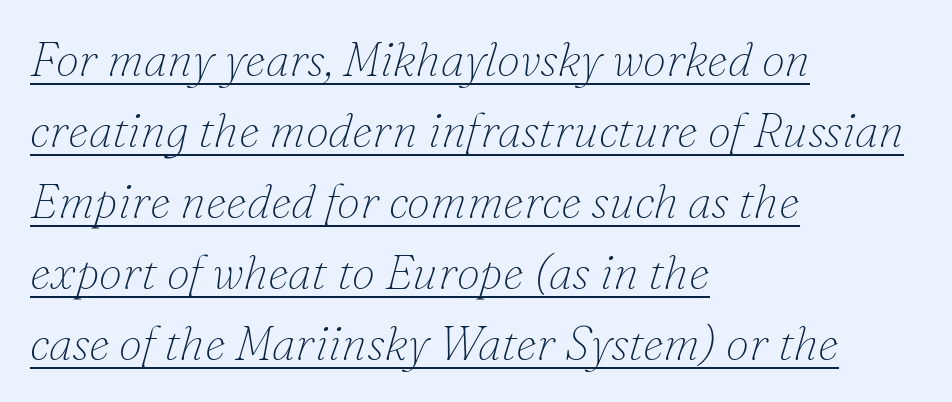
{"serif": "yes", "italic": "yes", "lean": "right", "slant_degrees": 16, "bold": "no", "weight": "thin", "width": "normal", "stroke_contrast": "low", "x_height": "small", "monospaced": "no", "underline": "yes", "align": "left", "line_spacing": "normal", "line_spacing_ratio": 1.51, "letter_spacing": "normal", "letter_spacing_em": 0.0, "glyph_px": 47}
